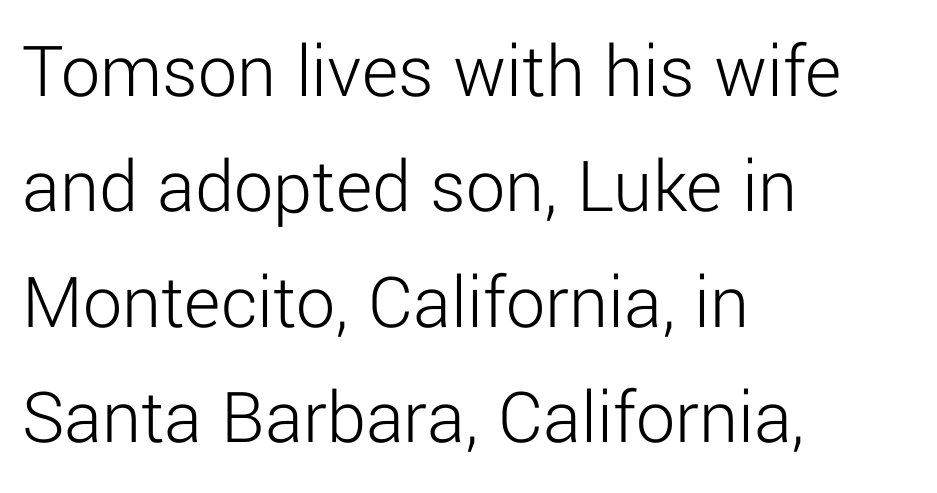
The passage shown has conventional tracking throughout. Is this a fixed-width face? No — the glyphs have proportional, varying widths. Leading: standard. These lines are composed in type without serifs. The weight would be labelled regular, book, light, or lighter still.
